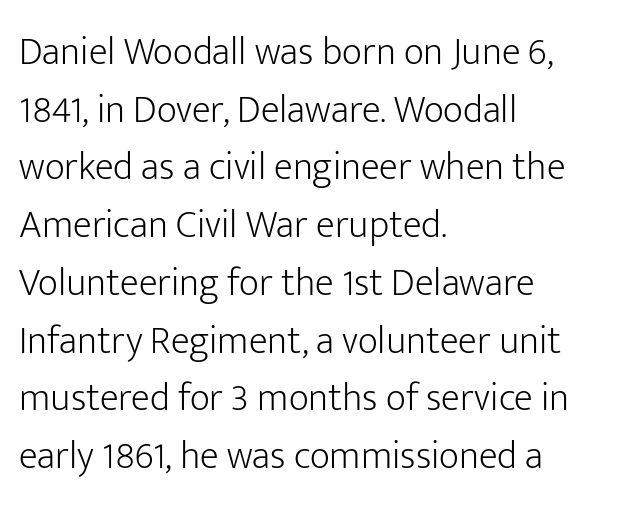
Q: Is the text bold? A: No.
Q: Is the text italic (slanted)? A: No, it is upright.
Q: Is the typeface a serif or a sans-serif typeface? A: Sans-serif.
Q: Is the text underlined? A: No.
Q: How is the paragraph aligned? A: Left-aligned.
Q: Is the spacing between letters normal or unusually wide? A: Normal.
Q: Is the spacing between lines tight, normal or loose? A: Normal.
Q: Width (condensed, normal, or wide)? A: Normal.
Q: Stroke contrast? A: Low.
Q: x-height? A: Medium.
Q: Monospaced? A: No.
